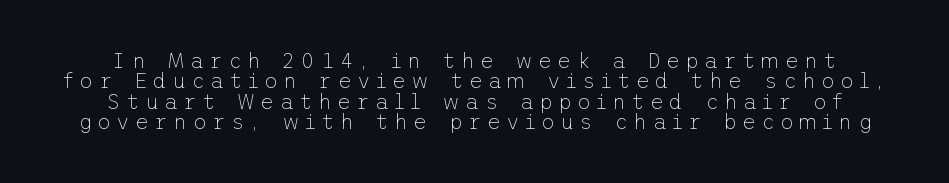
Q: Is the text bold? A: No.
Q: Is the text italic (slanted)? A: No, it is upright.
Q: Is the text underlined? A: No.
Q: Is the spacing between letters normal or unusually wide? A: Unusually wide.
Q: Is the spacing between lines tight, normal or loose? A: Tight.
